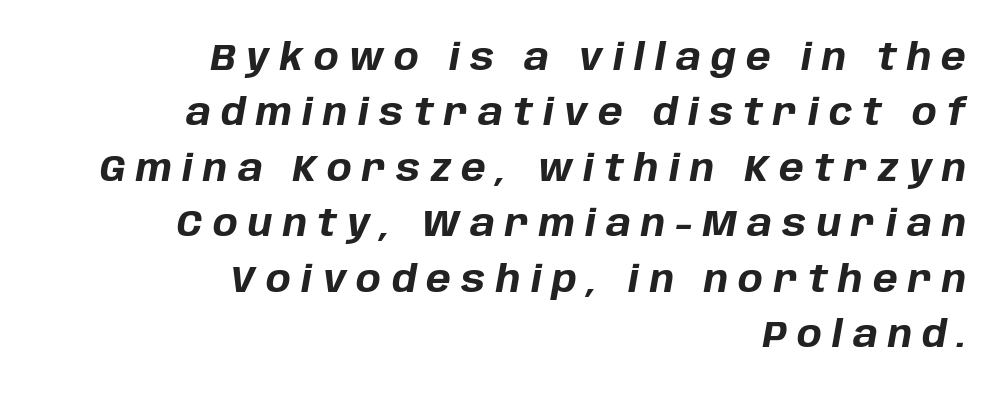
The image shows 37 px bold type, italic (leaning right); set right-aligned, normal line spacing (1.5x), unusually wide letter spacing (+0.28 em), not underlined; low stroke contrast and a large x-height.
